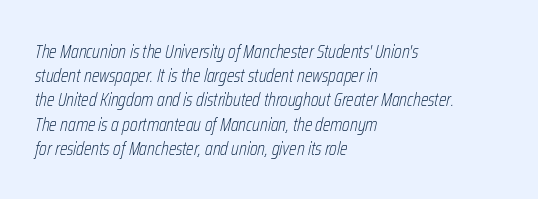
Q: Is the text bold? A: No.
Q: Is the text italic (slanted)? A: Yes, it leans right by about 12 degrees.
Q: Is the text underlined? A: No.
Q: How is the paragraph aligned? A: Left-aligned.
Q: Is the spacing between letters normal or unusually wide? A: Normal.
